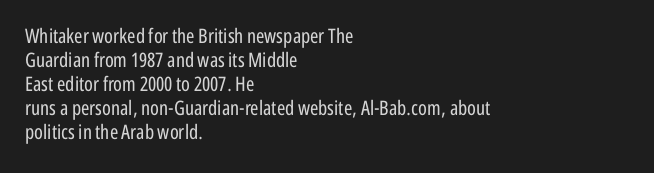
{"italic": "no", "bold": "no", "underline": "no", "align": "left", "line_spacing_ratio": 1.2, "letter_spacing": "normal", "letter_spacing_em": 0.0, "glyph_px": 20}
